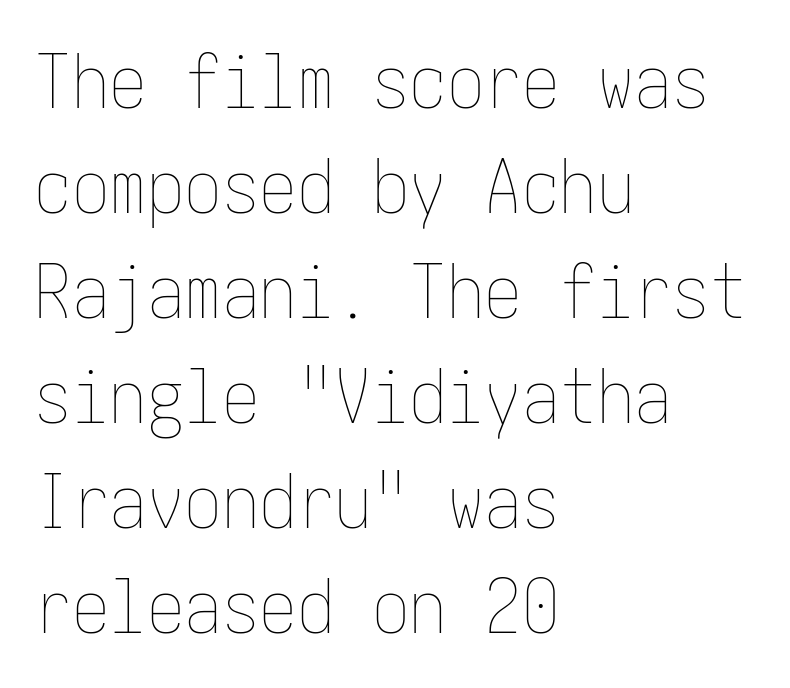
Q: Is the text bold? A: No.
Q: Is the text italic (slanted)? A: No, it is upright.
Q: Is the text underlined? A: No.
Q: How is the paragraph aligned? A: Left-aligned.
Q: Is the spacing between letters normal or unusually wide? A: Normal.
Q: Is the spacing between lines tight, normal or loose? A: Normal.
Q: Width (condensed, normal, or wide)? A: Condensed.
Q: Stroke contrast? A: Low.
Q: x-height? A: Medium.
